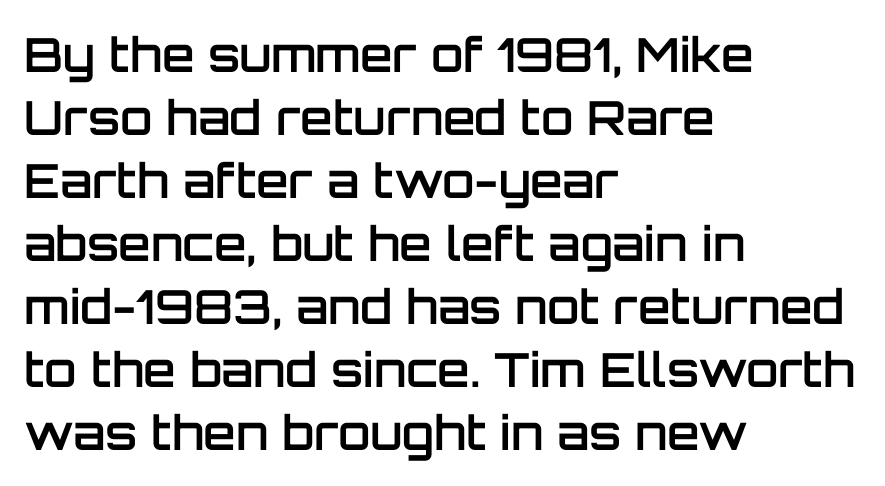
Q: Is the text bold? A: Semi-bold.
Q: Is the text italic (slanted)? A: No, it is upright.
Q: Is the typeface a serif or a sans-serif typeface? A: Sans-serif.
Q: Is the text underlined? A: No.
Q: How is the paragraph aligned? A: Left-aligned.
Q: Is the spacing between letters normal or unusually wide? A: Normal.
Q: Is the spacing between lines tight, normal or loose? A: Normal.
Q: Width (condensed, normal, or wide)? A: Normal.
Q: Stroke contrast? A: Low.
Q: x-height? A: Large.
Q: Monospaced? A: No.
